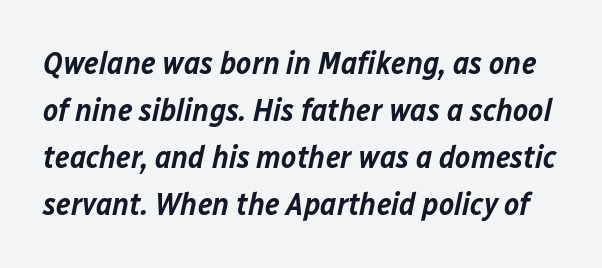
Q: Is the text bold? A: Semi-bold.
Q: Is the text italic (slanted)? A: Yes, it leans right by about 12 degrees.
Q: Is the text underlined? A: No.
Q: Is the spacing between letters normal or unusually wide? A: Normal.
Q: Is the spacing between lines tight, normal or loose? A: Normal.
Q: Width (condensed, normal, or wide)? A: Normal.
Q: Stroke contrast? A: Low.
Q: x-height? A: Medium.
Q: Monospaced? A: No.
